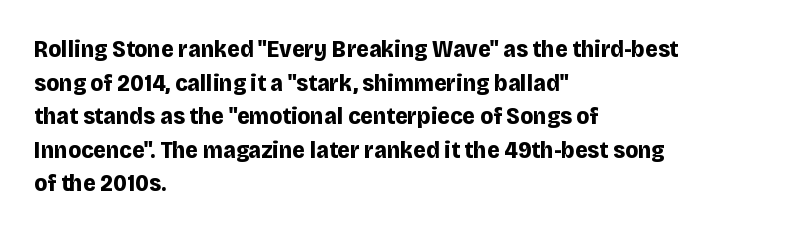
The image shows 24 px bold type, upright; set left-aligned, normal line spacing (1.4x), normal letter spacing, not underlined.
